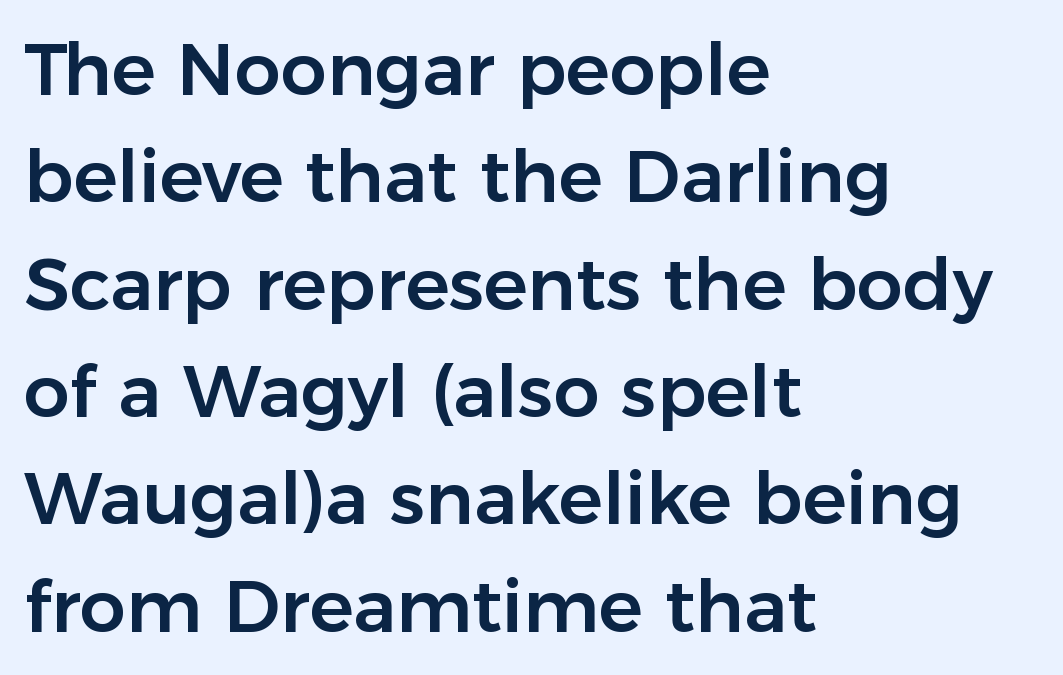
The image shows 73 px sans-serif type, upright; set left-aligned, normal line spacing (1.47x), normal letter spacing, not underlined; low stroke contrast and a medium x-height.
